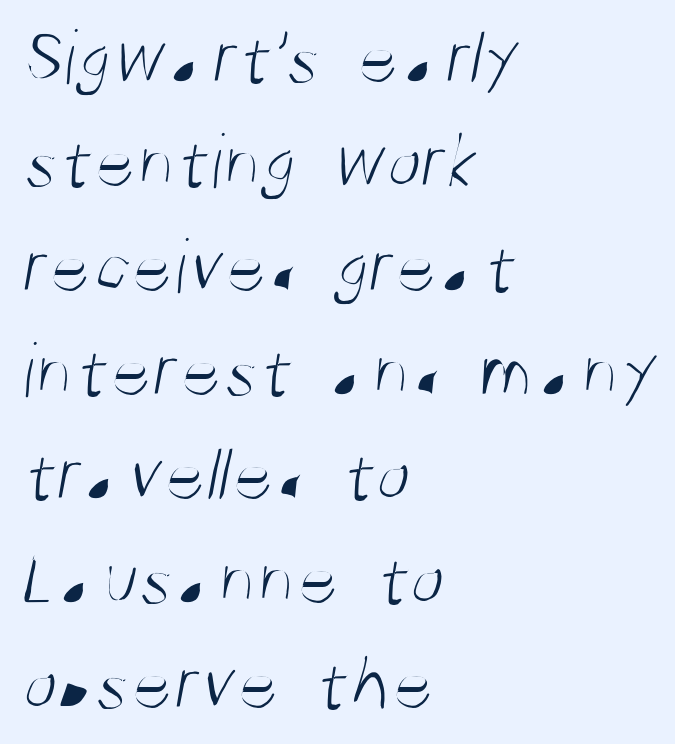
{"serif": "no", "bold": "no", "weight": "light", "width": "condensed", "stroke_contrast": "medium", "x_height": "large", "monospaced": "no", "underline": "no", "align": "left", "line_spacing": "normal", "line_spacing_ratio": 1.32, "letter_spacing": "normal", "letter_spacing_em": 0.0, "glyph_px": 79}
